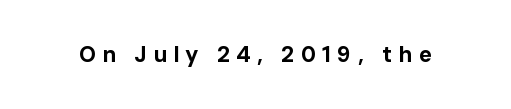
The image shows 22 px bold type, upright; set unusually wide letter spacing (+0.29 em), not underlined.
